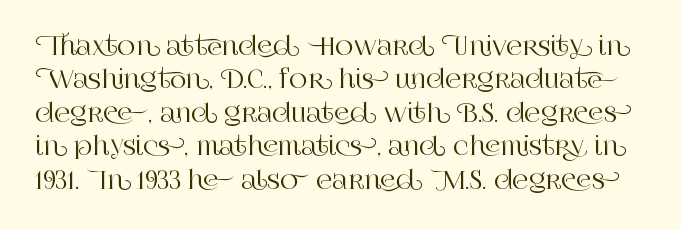
The image shows 25 px text type, upright; set normal line spacing (1.34x), normal letter spacing, not underlined.
